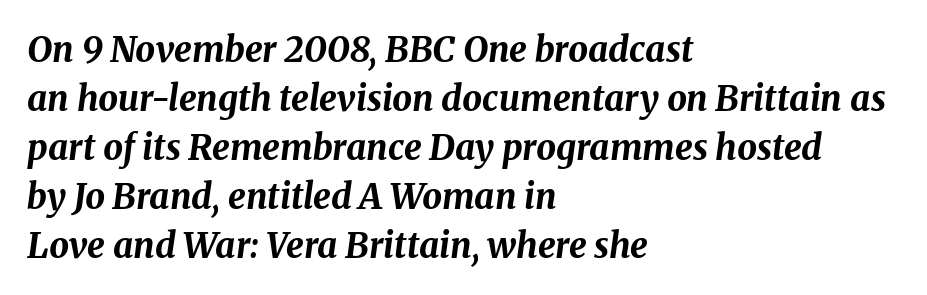
Q: Is the text bold? A: Yes.
Q: Is the text italic (slanted)? A: Yes, it leans right by about 8 degrees.
Q: Is the text underlined? A: No.
Q: How is the paragraph aligned? A: Left-aligned.
Q: Is the spacing between letters normal or unusually wide? A: Normal.
Q: Is the spacing between lines tight, normal or loose? A: Normal.
Q: Width (condensed, normal, or wide)? A: Normal.
Q: Stroke contrast? A: Medium.
Q: x-height? A: Medium.
Q: Monospaced? A: No.
